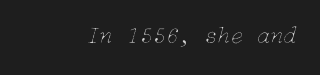
{"italic": "yes", "lean": "right", "slant_degrees": 15, "bold": "no", "underline": "no", "letter_spacing": "normal", "letter_spacing_em": 0.0, "glyph_px": 24}
